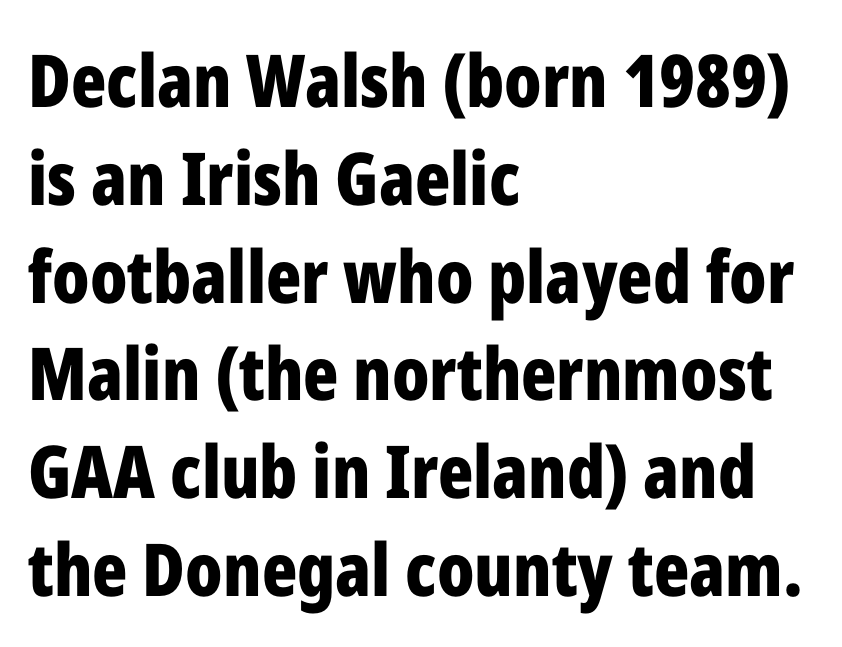
{"serif": "no", "italic": "no", "bold": "yes", "weight": "bold", "width": "condensed", "stroke_contrast": "low", "x_height": "medium", "monospaced": "no", "underline": "no", "align": "left", "line_spacing": "normal", "line_spacing_ratio": 1.34, "letter_spacing": "normal", "letter_spacing_em": 0.0, "glyph_px": 73}
